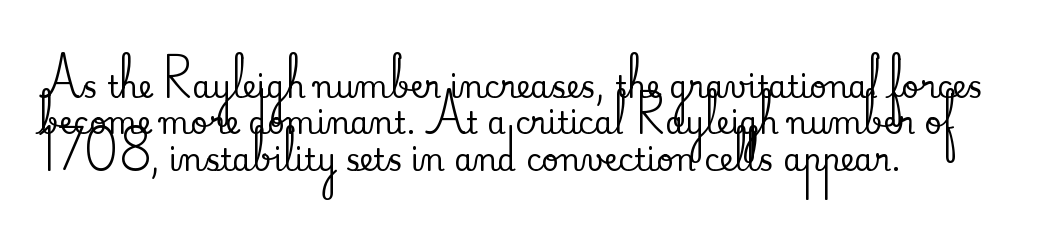
Q: Is the text italic (slanted)? A: No, it is upright.
Q: Is the typeface a serif or a sans-serif typeface? A: Serif.
Q: Is the text underlined? A: No.
Q: How is the paragraph aligned? A: Left-aligned.
Q: Is the spacing between letters normal or unusually wide? A: Normal.
Q: Width (condensed, normal, or wide)? A: Normal.
Q: Stroke contrast? A: Medium.
Q: x-height? A: Small.
Q: Monospaced? A: No.
